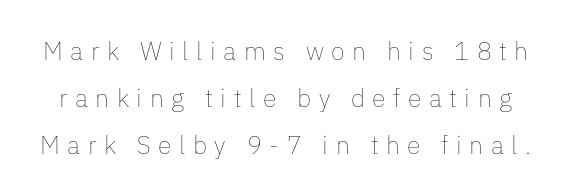
Caption: face not bold, strokes unweighted. The passage shown has open, widely tracked lettering throughout. Do the letters lean? They stand straight. Letters rest on an invisible, unmarked baseline.
